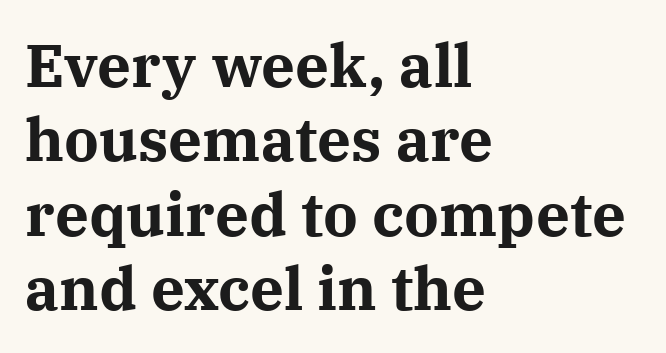
Q: Is the text bold? A: Yes.
Q: Is the text italic (slanted)? A: No, it is upright.
Q: Is the typeface a serif or a sans-serif typeface? A: Serif.
Q: Is the text underlined? A: No.
Q: How is the paragraph aligned? A: Left-aligned.
Q: Is the spacing between letters normal or unusually wide? A: Normal.
Q: Width (condensed, normal, or wide)? A: Normal.
Q: Stroke contrast? A: Medium.
Q: x-height? A: Medium.
Q: Monospaced? A: No.
